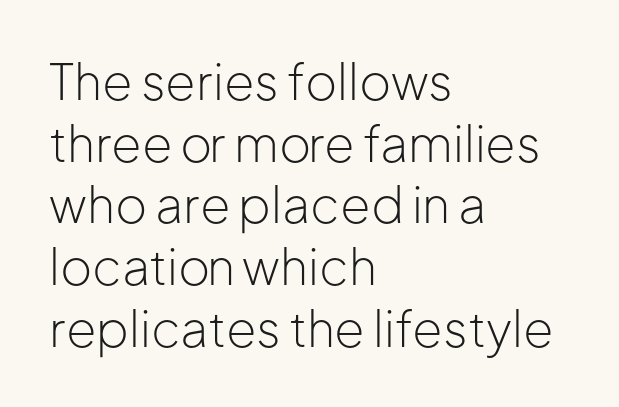
Vertical stems look standard width or narrower in stroke. Quick note: underline off. Leading matches the norm, producing a regular column. A classic flush-left, rag-right setting is used for this passage.
